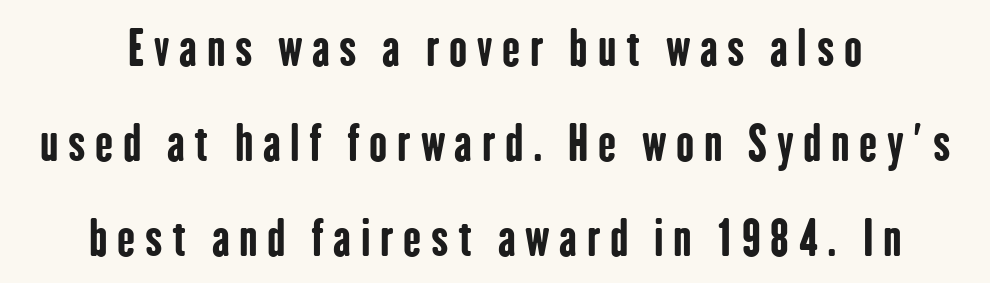
The image shows 48 px bold, condensed sans-serif type, upright; set centered, loose line spacing (1.98x), unusually wide letter spacing (+0.2 em), not underlined; low stroke contrast and a medium x-height.
